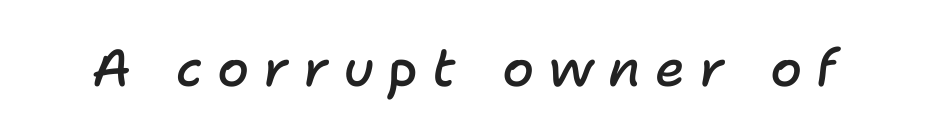
The image shows 52 px semibold type, italic (leaning right); set unusually wide letter spacing (+0.27 em), not underlined; low stroke contrast and a medium x-height.
